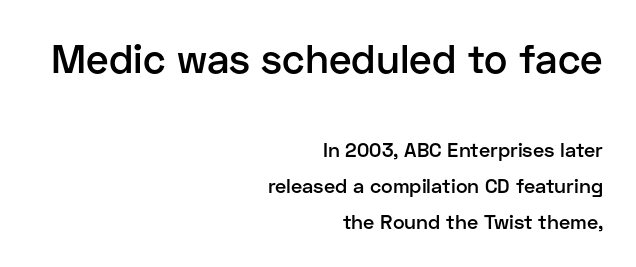
The image shows 40 px semibold sans-serif type, upright; set right-aligned, line spacing 1.8x, normal letter spacing, not underlined; the first (top) block is 2.0x larger; low stroke contrast and a medium x-height.
